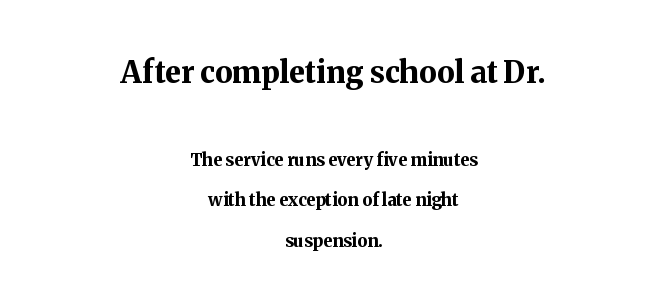
{"serif": "yes", "italic": "no", "bold": "yes", "weight": "bold", "width": "normal", "stroke_contrast": "medium", "x_height": "medium", "monospaced": "no", "underline": "no", "align": "center", "line_spacing": "loose", "line_spacing_ratio": 2.39, "letter_spacing": "normal", "letter_spacing_em": 0.0, "larger_block": "first", "size_ratio": 1.76, "glyph_px": 30}
